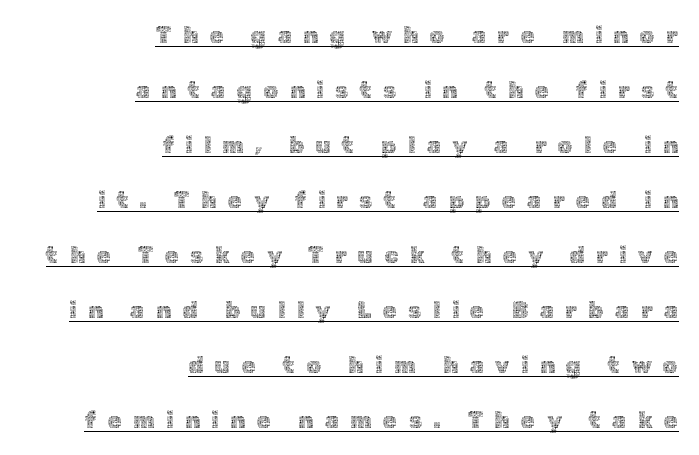
{"italic": "no", "bold": "no", "underline": "yes", "align": "right", "line_spacing": "loose", "line_spacing_ratio": 2.39, "letter_spacing": "wide", "letter_spacing_em": 0.49, "glyph_px": 23}
